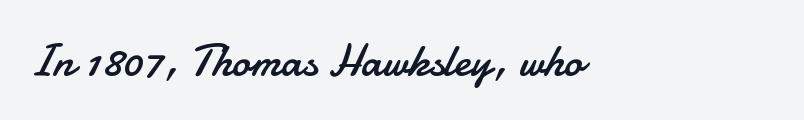
{"serif": "no", "bold": "no", "weight": "regular", "width": "normal", "stroke_contrast": "low", "x_height": "small", "monospaced": "no", "underline": "no", "align": "left", "letter_spacing": "normal", "letter_spacing_em": 0.0, "glyph_px": 46}
